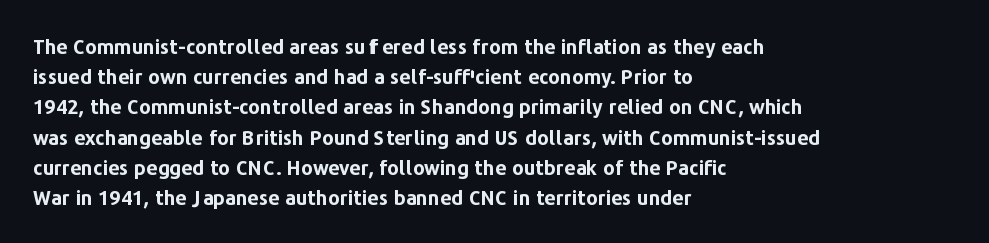
{"italic": "no", "bold": "yes", "underline": "no", "align": "left", "line_spacing": "normal", "line_spacing_ratio": 1.51, "letter_spacing": "normal", "letter_spacing_em": 0.0, "glyph_px": 20}
